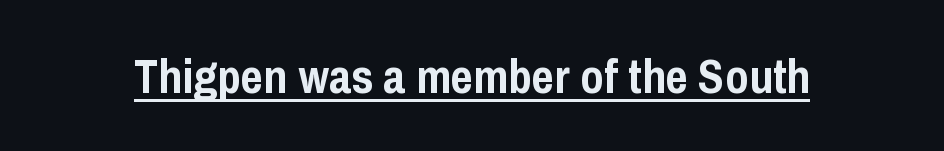
The image shows 48 px semibold, condensed sans-serif type, upright; set normal letter spacing, underlined; low stroke contrast and a medium x-height.
